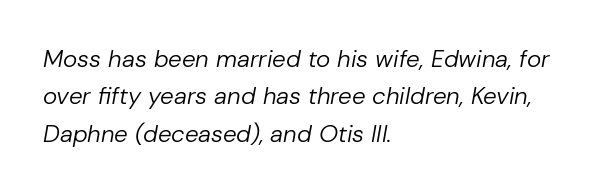
{"italic": "yes", "lean": "right", "slant_degrees": 10, "bold": "no", "underline": "no", "align": "left", "line_spacing": "normal", "line_spacing_ratio": 1.56, "letter_spacing": "normal", "letter_spacing_em": 0.0, "glyph_px": 24}
